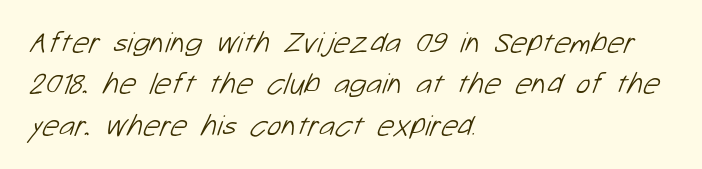
{"serif": "no", "bold": "no", "weight": "light", "width": "normal", "stroke_contrast": "low", "x_height": "medium", "monospaced": "no", "underline": "no", "align": "left", "line_spacing": "normal", "line_spacing_ratio": 1.38, "letter_spacing": "normal", "letter_spacing_em": 0.0, "glyph_px": 30}
